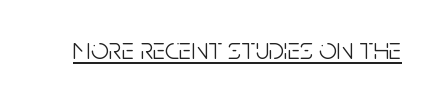
The image shows 31 px light, condensed sans-serif type, upright; set normal letter spacing, underlined; low stroke contrast and a large x-height.
